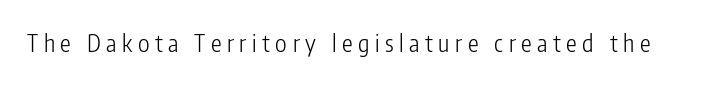
Letters rest on an invisible, unmarked baseline. Think standard paragraph weight, or any step lighter than that. Does the lettering tilt? It doesn't — this is upright. Words appear elongated and porous because spacing is wide.
